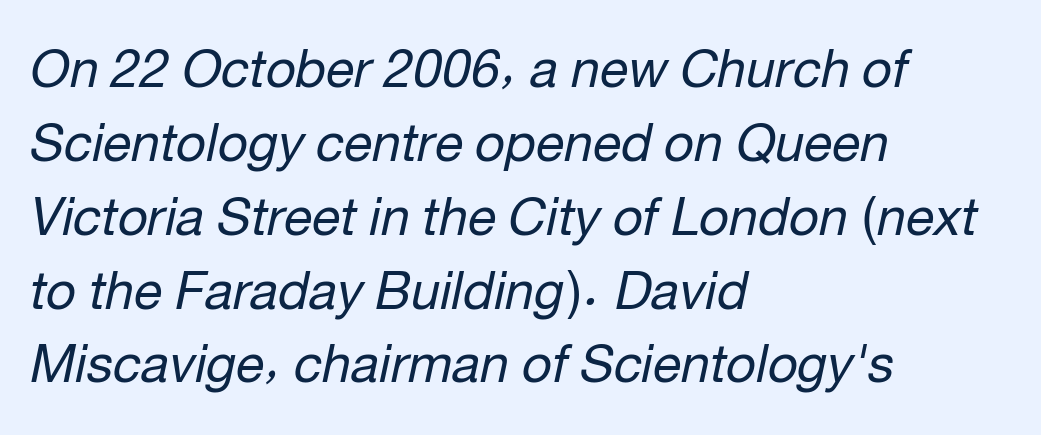
{"italic": "yes", "lean": "right", "slant_degrees": 12, "bold": "no", "weight": "regular", "width": "normal", "stroke_contrast": "low", "x_height": "medium", "monospaced": "no", "underline": "no", "align": "left", "line_spacing": "normal", "line_spacing_ratio": 1.42, "letter_spacing": "normal", "letter_spacing_em": 0.0, "glyph_px": 52}
